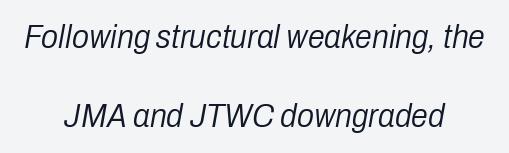
{"italic": "yes", "lean": "right", "slant_degrees": 10, "bold": "no", "weight": "light", "width": "condensed", "stroke_contrast": "low", "x_height": "medium", "monospaced": "no", "underline": "no", "align": "center", "line_spacing": "loose", "line_spacing_ratio": 2.31, "letter_spacing": "normal", "letter_spacing_em": 0.0, "glyph_px": 34}
